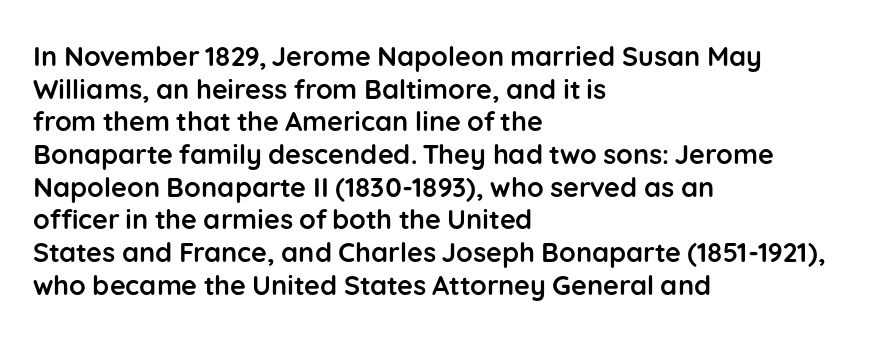
The glyphs are unaccompanied by any horizontal stroke below them. The passage shown is emphatically bold. The lettering holds an erect, upright posture throughout. Here the glyphs are tracked normally, forming tight word shapes.
